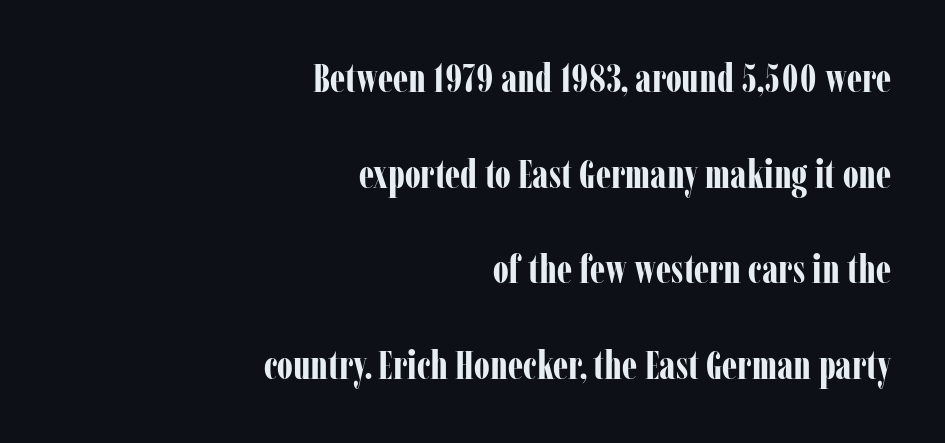
Successive baselines arrive slowly, with a big drop between each. The characters display serif detailing at their extremities. On the weight axis this lands at bold, roughly 700. Each line ends at the same right margin while the left side varies. Character widths vary here, with narrow letters taking less room than wide ones. The strip under each line holds only bare page.
